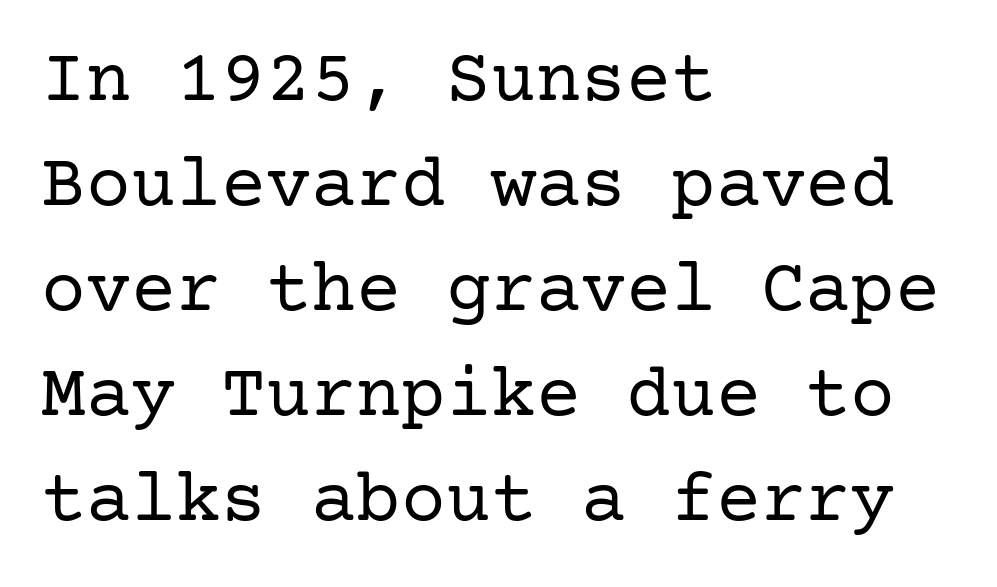
The image shows 75 px regular-weight serif type, upright; set left-aligned, normal line spacing (1.4x), normal letter spacing, not underlined; low stroke contrast and a medium x-height.
